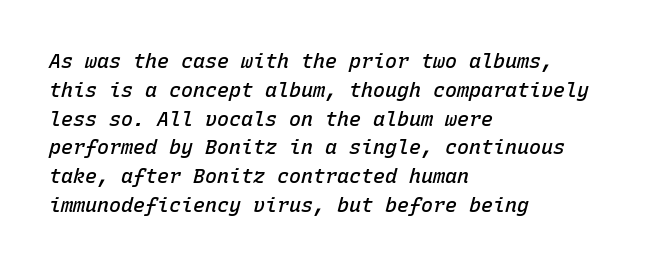
Q: Is the text bold? A: Semi-bold.
Q: Is the text italic (slanted)? A: Yes, it leans right by about 15 degrees.
Q: Is the text underlined? A: No.
Q: How is the paragraph aligned? A: Left-aligned.
Q: Is the spacing between letters normal or unusually wide? A: Normal.
Q: Is the spacing between lines tight, normal or loose? A: Normal.
